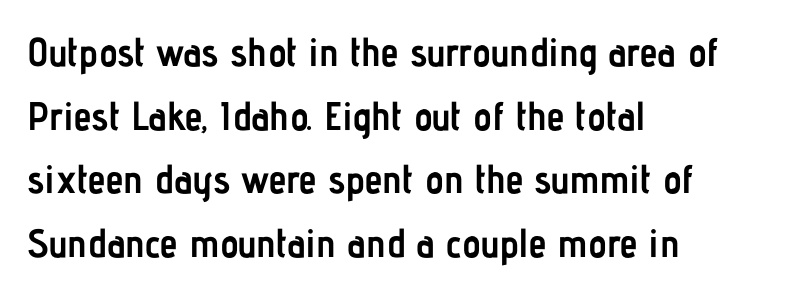
{"serif": "no", "italic": "no", "bold": "yes", "weight": "semibold", "width": "condensed", "stroke_contrast": "low", "x_height": "medium", "monospaced": "no", "underline": "no", "align": "left", "line_spacing": "normal", "line_spacing_ratio": 1.59, "letter_spacing": "normal", "letter_spacing_em": 0.0, "glyph_px": 40}
